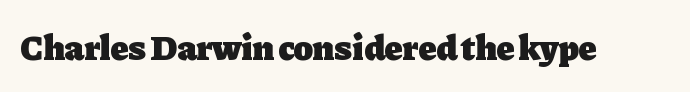
The image shows 36 px heavy serif type, upright; set normal letter spacing, not underlined; low stroke contrast and a medium x-height.
